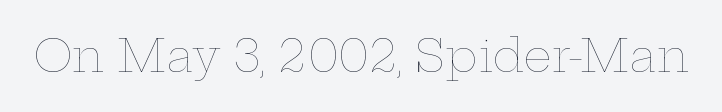
A roman cut, with each character standing at attention. Beneath every word, the page is bare. Nobody touched the tracking dial on this one. The face used here is proportionally spaced, like ordinary book or web type. Weight: regular or lighter.
